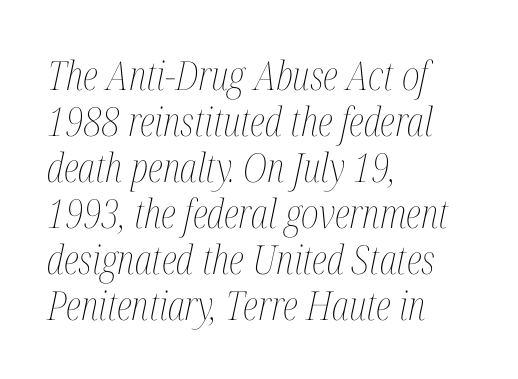
Q: Is the text bold? A: No.
Q: Is the text italic (slanted)? A: Yes, it leans right by about 12 degrees.
Q: Is the text underlined? A: No.
Q: How is the paragraph aligned? A: Left-aligned.
Q: Is the spacing between letters normal or unusually wide? A: Normal.
Q: Is the spacing between lines tight, normal or loose? A: Tight.
Q: Width (condensed, normal, or wide)? A: Condensed.
Q: Stroke contrast? A: Medium.
Q: x-height? A: Medium.
Q: Monospaced? A: No.
